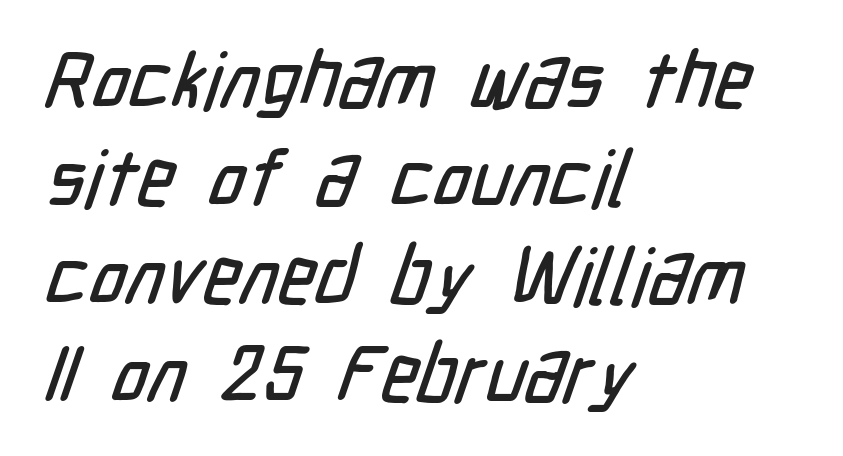
{"serif": "no", "width": "condensed", "stroke_contrast": "low", "x_height": "medium", "monospaced": "no", "underline": "no", "align": "left", "line_spacing_ratio": 1.24, "letter_spacing": "normal", "letter_spacing_em": 0.0, "glyph_px": 79}
